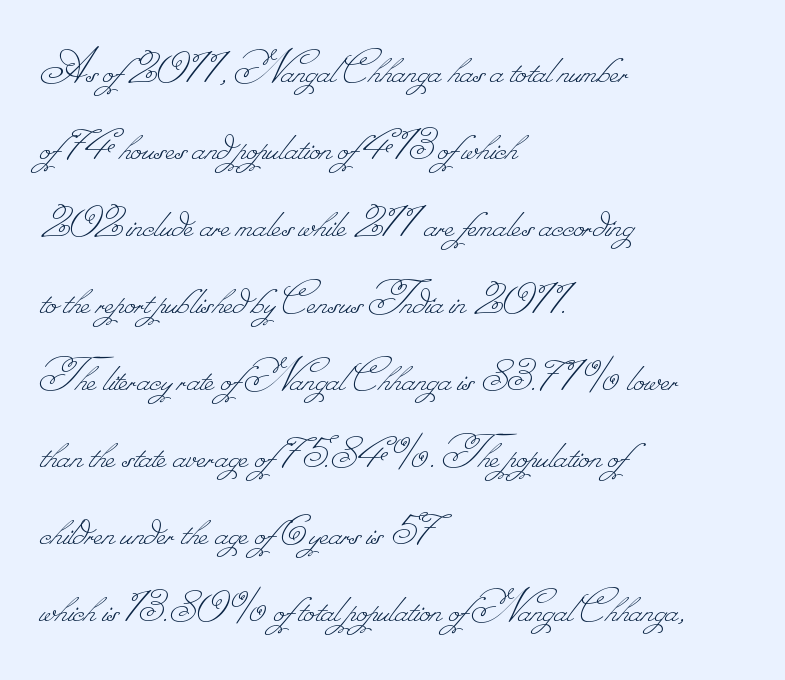
Check under the words: just untouched page. Note the varied advance widths — an 'i' is clearly narrower than an 'm'. The passage shown has conventional tracking throughout. The setting favours the left margin, as ordinary paragraphs usually do. The space between consecutive lines is moderate.
